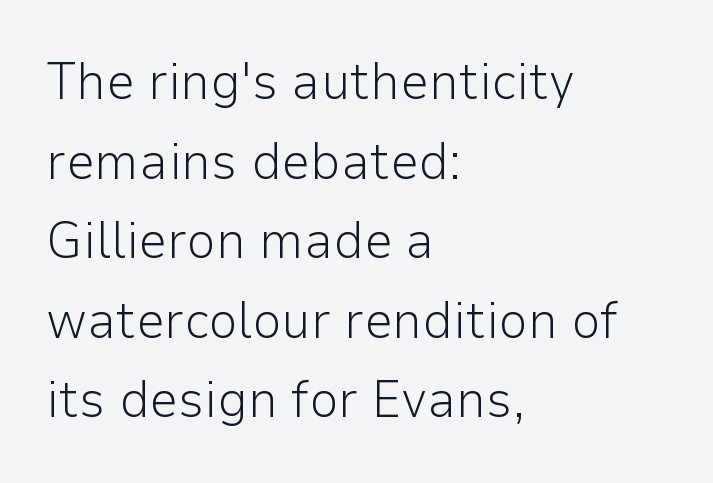
One glance says typical: line gaps are just what's usual. Where is the straight margin? On the left. The letterforms sit at book weight or below. Tall strokes in this sample are plumb rather than angled. Honestly, there is no underline to notice here at all. Typographically, this falls in the sans-serif category.
